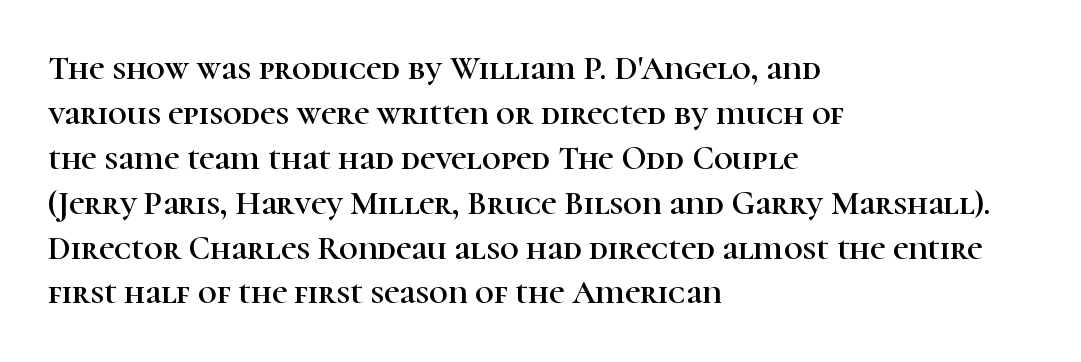
The image shows 33 px serif type, upright; set left-aligned, normal line spacing (1.36x), normal letter spacing, not underlined; high stroke contrast and a medium x-height.
